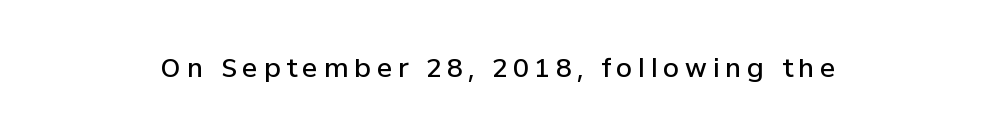
{"italic": "no", "bold": "semi", "underline": "no", "letter_spacing": "wide", "letter_spacing_em": 0.22, "glyph_px": 26}
